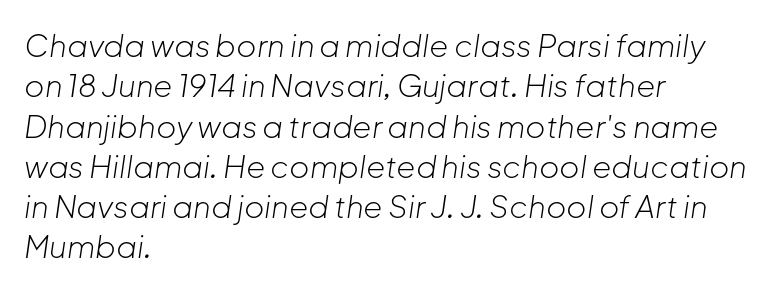
Q: Is the text bold? A: No.
Q: Is the text italic (slanted)? A: Yes, it leans right by about 8 degrees.
Q: Is the text underlined? A: No.
Q: How is the paragraph aligned? A: Left-aligned.
Q: Is the spacing between letters normal or unusually wide? A: Normal.
Q: Is the spacing between lines tight, normal or loose? A: Normal.
Q: Width (condensed, normal, or wide)? A: Normal.
Q: Stroke contrast? A: Low.
Q: x-height? A: Medium.
Q: Monospaced? A: No.
